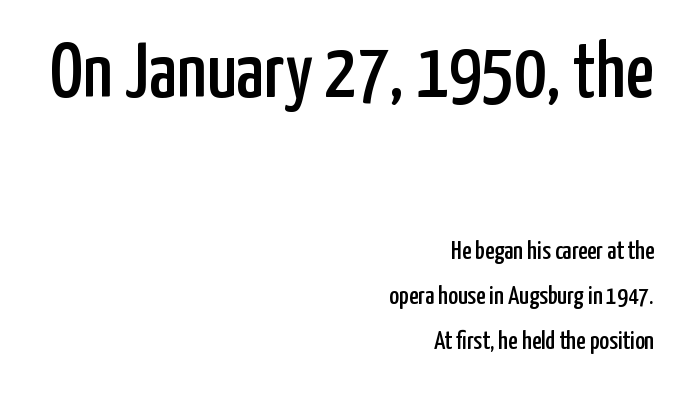
Q: Is the text italic (slanted)? A: No, it is upright.
Q: Is the typeface a serif or a sans-serif typeface? A: Sans-serif.
Q: Is the text underlined? A: No.
Q: How is the paragraph aligned? A: Right-aligned.
Q: Is the spacing between letters normal or unusually wide? A: Normal.
Q: Which block of text is set in a larger size, the first (top) or the second (bottom)? A: The first (top) one.
Q: Width (condensed, normal, or wide)? A: Condensed.
Q: Stroke contrast? A: Low.
Q: x-height? A: Medium.
Q: Monospaced? A: No.
